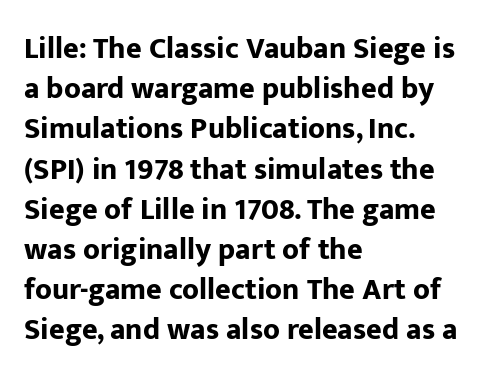
Q: Is the text bold? A: Yes.
Q: Is the text italic (slanted)? A: No, it is upright.
Q: Is the typeface a serif or a sans-serif typeface? A: Sans-serif.
Q: Is the text underlined? A: No.
Q: How is the paragraph aligned? A: Left-aligned.
Q: Is the spacing between letters normal or unusually wide? A: Normal.
Q: Is the spacing between lines tight, normal or loose? A: Normal.
Q: Width (condensed, normal, or wide)? A: Normal.
Q: Stroke contrast? A: Low.
Q: x-height? A: Medium.
Q: Monospaced? A: No.
